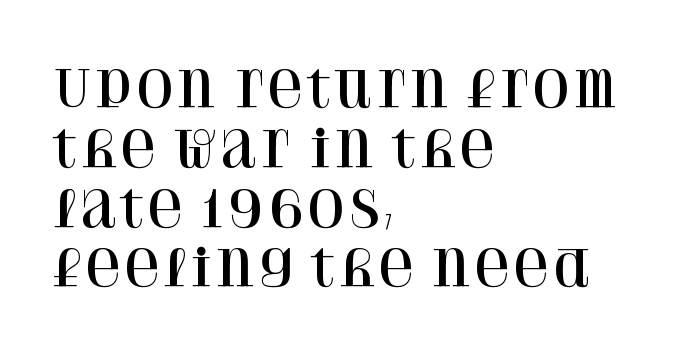
Q: Is the text italic (slanted)? A: No, it is upright.
Q: Is the typeface a serif or a sans-serif typeface? A: Serif.
Q: Is the text underlined? A: No.
Q: How is the paragraph aligned? A: Left-aligned.
Q: Is the spacing between letters normal or unusually wide? A: Normal.
Q: Width (condensed, normal, or wide)? A: Normal.
Q: Stroke contrast? A: High.
Q: x-height? A: Large.
Q: Monospaced? A: No.
